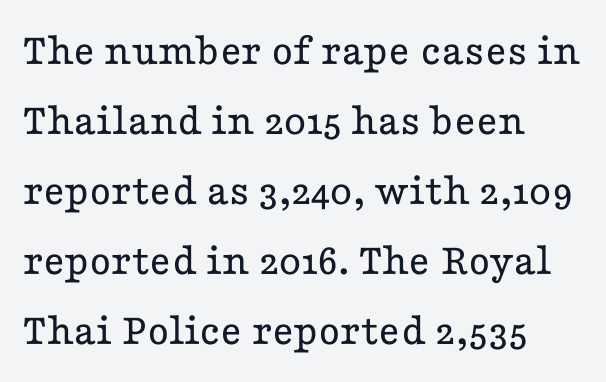
Beneath every word, the page is bare. How are the letters spaced? Ordinarily, with no added tracking. Are there feet on the stems? There are — it's a serif. Horizontal bands of white between lines are of average thickness. You can tell it's not italic because the verticals are truly vertical.
